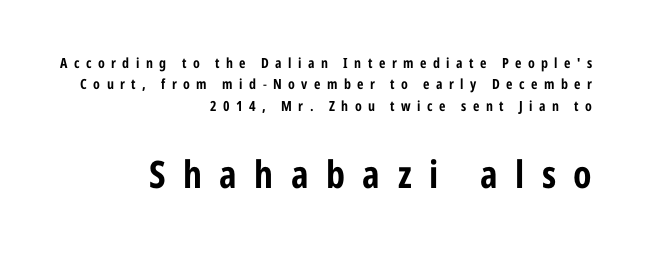
Q: Is the text italic (slanted)? A: No, it is upright.
Q: Is the typeface a serif or a sans-serif typeface? A: Sans-serif.
Q: Is the text underlined? A: No.
Q: How is the paragraph aligned? A: Right-aligned.
Q: Is the spacing between letters normal or unusually wide? A: Unusually wide.
Q: Is the spacing between lines tight, normal or loose? A: Normal.
Q: Which block of text is set in a larger size, the first (top) or the second (bottom)? A: The second (bottom) one.
Q: Width (condensed, normal, or wide)? A: Condensed.
Q: Stroke contrast? A: Low.
Q: x-height? A: Medium.
Q: Monospaced? A: No.
